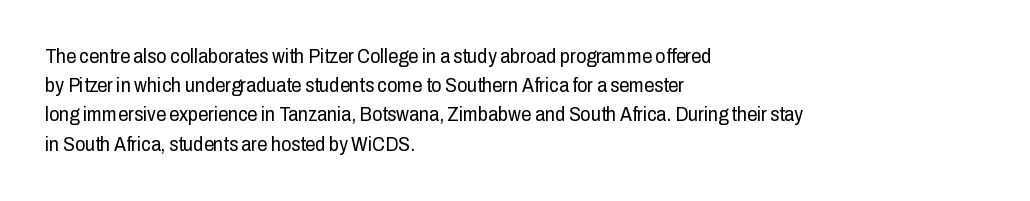
Q: Is the text bold? A: No.
Q: Is the text italic (slanted)? A: No, it is upright.
Q: Is the text underlined? A: No.
Q: How is the paragraph aligned? A: Left-aligned.
Q: Is the spacing between letters normal or unusually wide? A: Normal.
Q: Is the spacing between lines tight, normal or loose? A: Normal.
